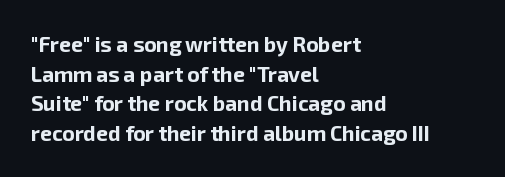
The vertical gap from one line to the next is medium. Beneath every word, the page is bare. Nothing unusual about the tracking: characters are spaced as the font intends. Its strokes are broad and dark, the hallmark of bold type. This sample uses an upright cut, with every glyph sitting square on the baseline. If you drew a ruler down the left edge, every line would touch it.
